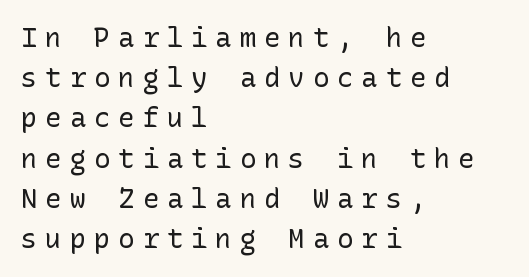
Q: Is the text bold? A: No.
Q: Is the text italic (slanted)? A: No, it is upright.
Q: Is the text underlined? A: No.
Q: How is the paragraph aligned? A: Left-aligned.
Q: Is the spacing between letters normal or unusually wide? A: Unusually wide.
Q: Is the spacing between lines tight, normal or loose? A: Normal.
